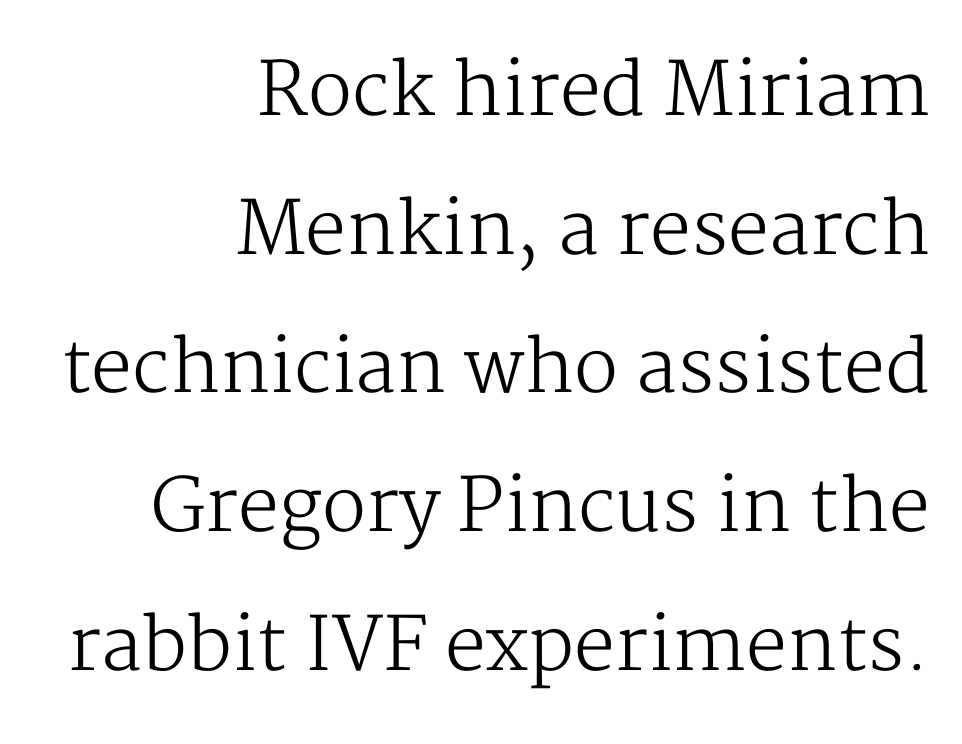
Q: Is the text bold? A: No.
Q: Is the text italic (slanted)? A: No, it is upright.
Q: Is the typeface a serif or a sans-serif typeface? A: Serif.
Q: Is the text underlined? A: No.
Q: How is the paragraph aligned? A: Right-aligned.
Q: Is the spacing between letters normal or unusually wide? A: Normal.
Q: Is the spacing between lines tight, normal or loose? A: Loose.
Q: Width (condensed, normal, or wide)? A: Normal.
Q: Stroke contrast? A: Medium.
Q: x-height? A: Medium.
Q: Monospaced? A: No.
